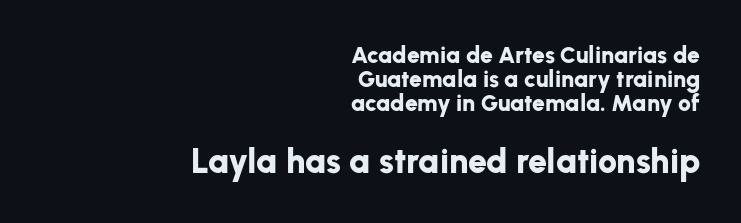
Compared with a flush-left layout, this one pins lines to the opposite, right side. Students, note that the glyphs here touch the page at normal intervals. The lettering holds an erect, upright posture throughout. Each row of text sits above clean, open space. The letters in the lower block stand taller than those in the block above.
